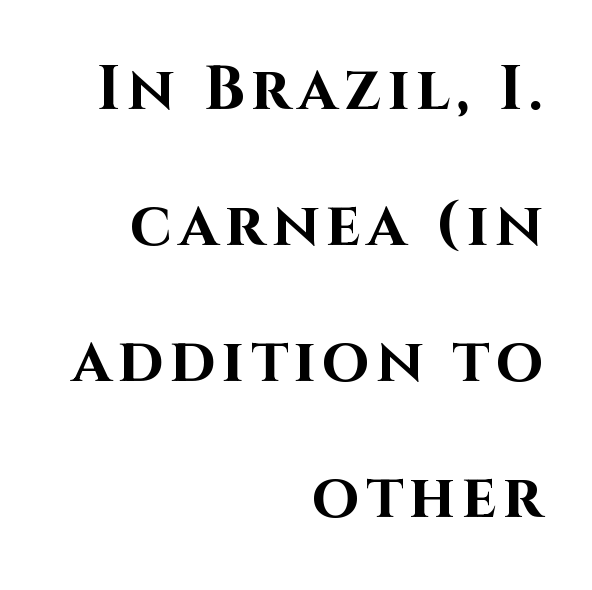
The image shows 61 px bold sans-serif type, upright; set right-aligned, loose line spacing (2.23x), not underlined; high stroke contrast and a large x-height.
